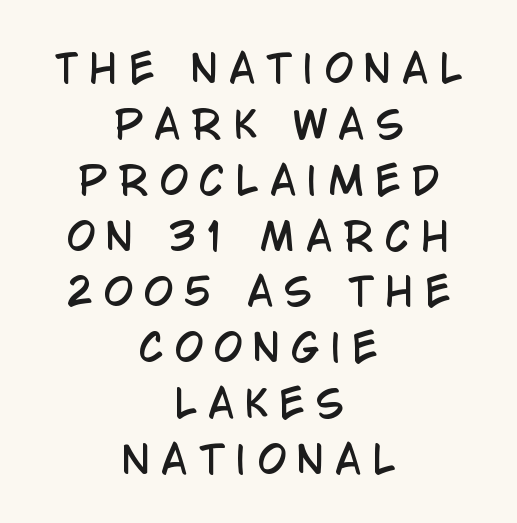
A centered setting, common on invitations and titles, is used for this passage. Nobody drew a line under any word here. Nothing sits at the stroke ends, so this counts as sans-serif. Between one letter and the next there's a generous, obvious gap. The letters advance in unequal steps, a hallmark of proportional type.
